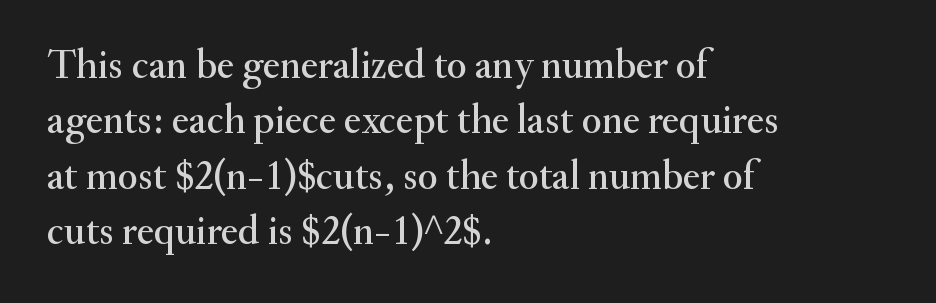
The image shows 41 px serif type, upright; set left-aligned, normal line spacing (1.35x), normal letter spacing, not underlined; medium stroke contrast and a small x-height.
